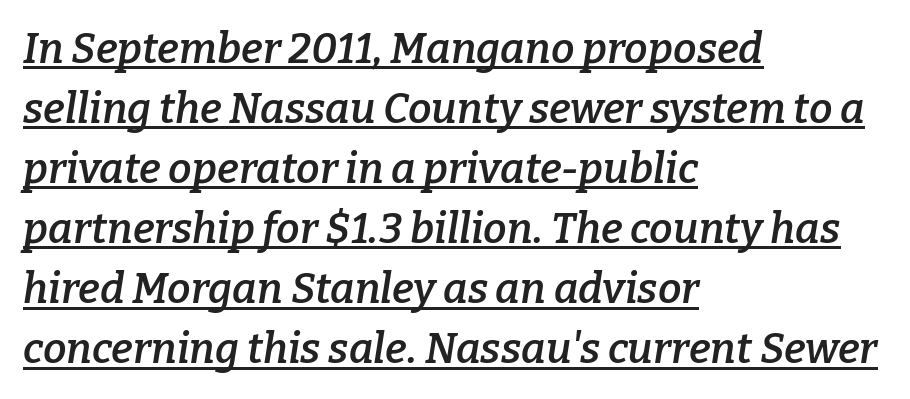
{"serif": "yes", "italic": "yes", "lean": "right", "slant_degrees": 9, "bold": "semi", "weight": "semibold", "width": "normal", "stroke_contrast": "low", "x_height": "medium", "monospaced": "no", "underline": "yes", "align": "left", "line_spacing": "normal", "line_spacing_ratio": 1.43, "letter_spacing": "normal", "letter_spacing_em": 0.0, "glyph_px": 42}
